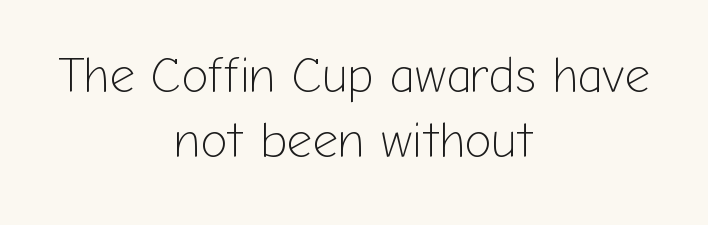
The image shows 50 px light sans-serif type, upright; set centered, normal line spacing (1.31x), normal letter spacing, not underlined; low stroke contrast and a medium x-height.
